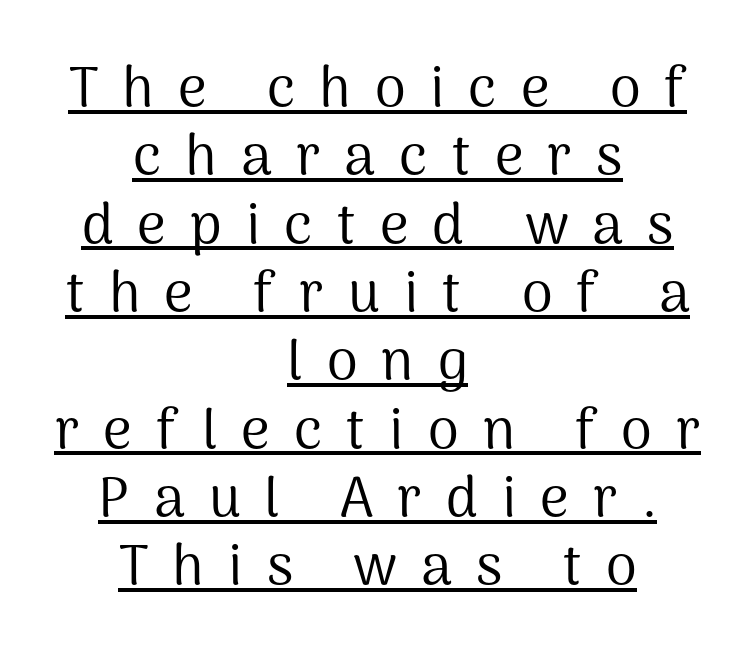
Caption: multi-line text, centered on the measure. Unlike italic type, these characters show no tilt at all. Stroke terminals: plain, sans-serif. Proportional: the letters do not fall into vertical columns. The weight tops out at a normal text grade.
